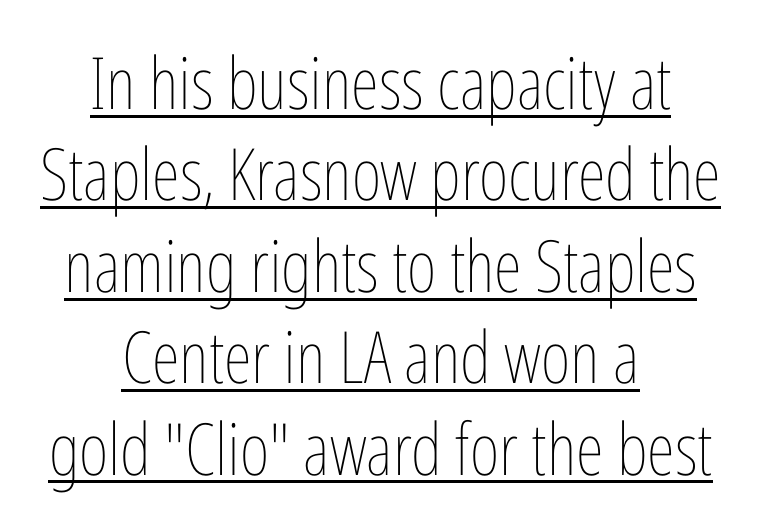
{"italic": "no", "bold": "no", "weight": "thin", "width": "condensed", "stroke_contrast": "low", "x_height": "medium", "monospaced": "no", "underline": "yes", "align": "center", "line_spacing": "normal", "line_spacing_ratio": 1.27, "letter_spacing": "normal", "letter_spacing_em": 0.0, "glyph_px": 72}
